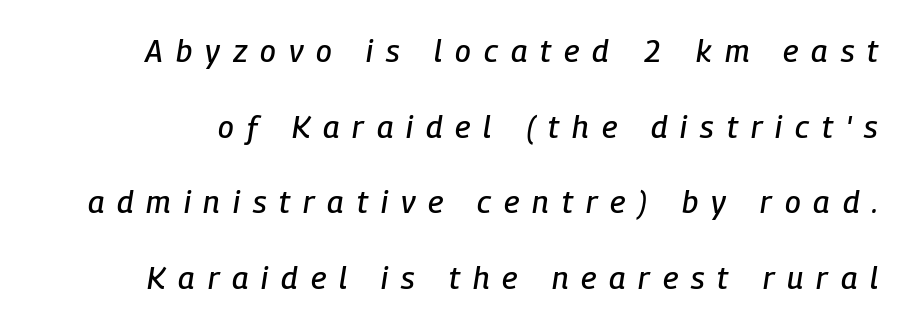
These lines are rendered in a variable-pitch font. Only glyphs here, with clear space below each row. Students, note that the glyphs here are deliberately spaced far apart. Successive baselines arrive slowly, with a big drop between each. These lines were composed using italics.
